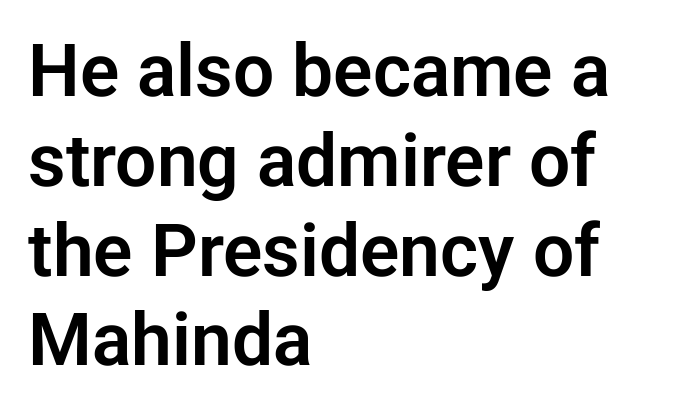
The image shows 73 px sans-serif type, upright; set left-aligned, line spacing 1.23x, normal letter spacing, not underlined; low stroke contrast and a medium x-height.
